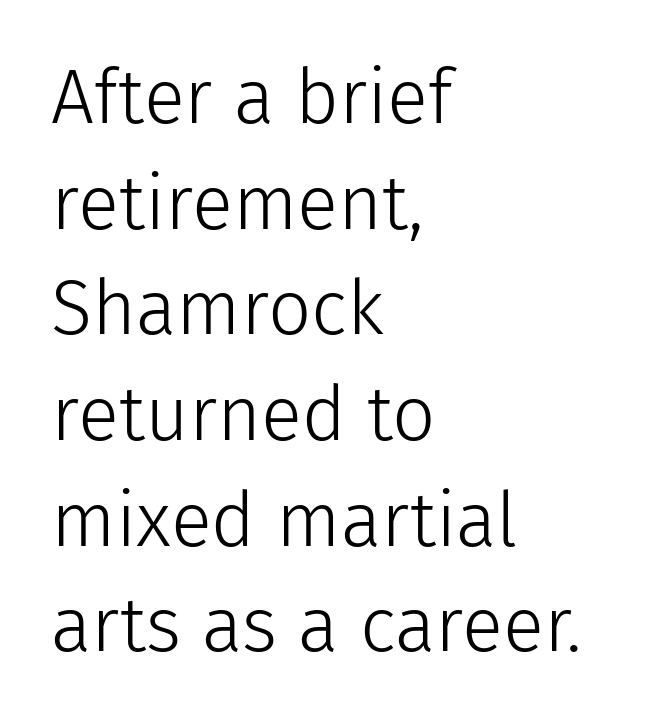
The image shows 76 px light sans-serif type, upright; set left-aligned, normal line spacing (1.39x), normal letter spacing, not underlined; low stroke contrast and a medium x-height.
